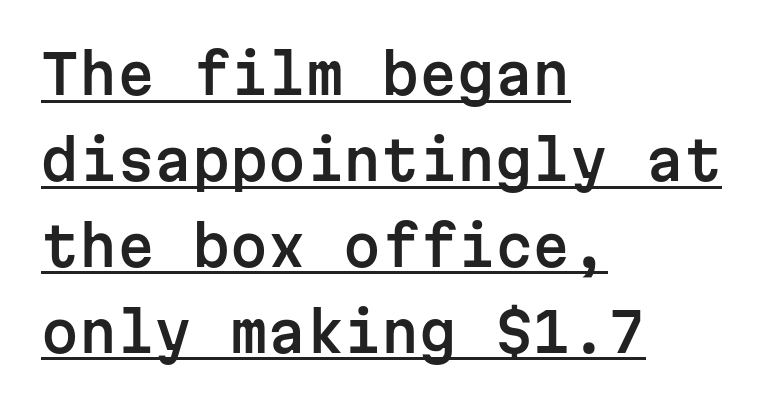
Q: Is the text italic (slanted)? A: No, it is upright.
Q: Is the typeface a serif or a sans-serif typeface? A: Sans-serif.
Q: Is the text underlined? A: Yes.
Q: How is the paragraph aligned? A: Left-aligned.
Q: Is the spacing between letters normal or unusually wide? A: Normal.
Q: Is the spacing between lines tight, normal or loose? A: Normal.
Q: Width (condensed, normal, or wide)? A: Normal.
Q: Stroke contrast? A: Low.
Q: x-height? A: Medium.
Q: Monospaced? A: Yes.
